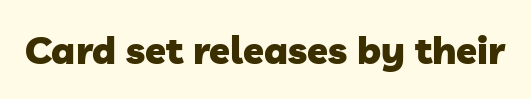
The characters look thick and weighty, a clear bold. Type style note: lacks serifs. Characters follow at the spacing the type designer built in. Bare-footed words on every line. The passage shown is typed in a proportional face where columns would drift.
